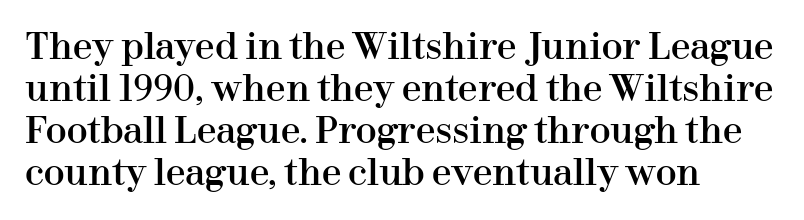
Q: Is the text italic (slanted)? A: No, it is upright.
Q: Is the typeface a serif or a sans-serif typeface? A: Serif.
Q: Is the text underlined? A: No.
Q: How is the paragraph aligned? A: Left-aligned.
Q: Is the spacing between letters normal or unusually wide? A: Normal.
Q: Width (condensed, normal, or wide)? A: Normal.
Q: Stroke contrast? A: High.
Q: x-height? A: Medium.
Q: Monospaced? A: No.
